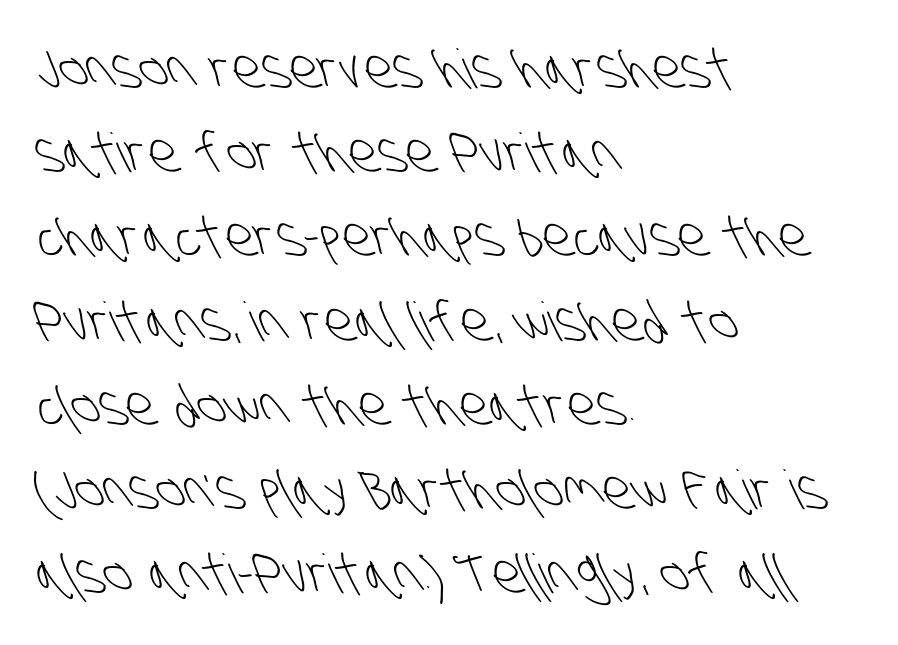
The letters advance in unequal steps, a hallmark of proportional type. Notice how descenders clear the ascenders below comfortably — that's standard leading. Alignment: flush left. Between one letter and the next there's only the usual sliver of space. The type family on display is of the sans-serif kind. Glance below the letters and you will spot only blank space.
